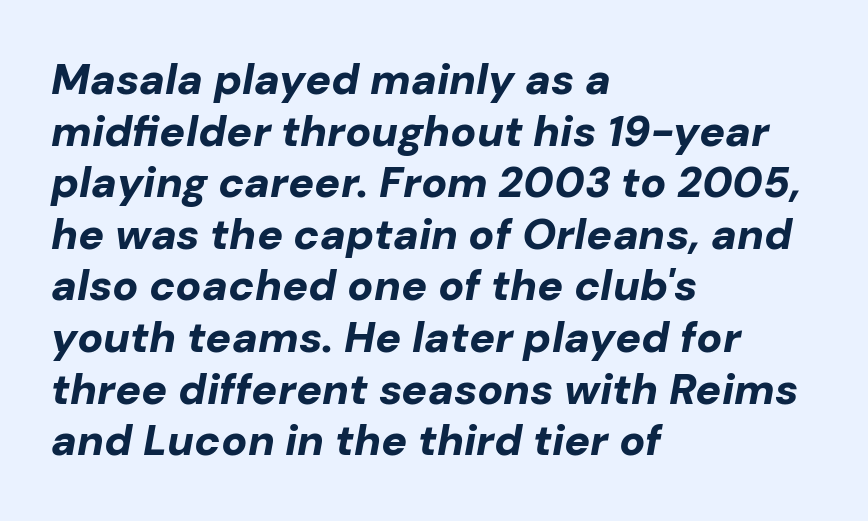
Q: Is the text bold? A: Yes.
Q: Is the text italic (slanted)? A: Yes, it leans right by about 10 degrees.
Q: Is the text underlined? A: No.
Q: How is the paragraph aligned? A: Left-aligned.
Q: Is the spacing between letters normal or unusually wide? A: Normal.
Q: Width (condensed, normal, or wide)? A: Normal.
Q: Stroke contrast? A: Low.
Q: x-height? A: Medium.
Q: Monospaced? A: No.
